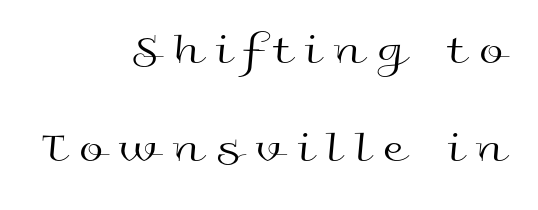
No feet cap the strokes, marking this as sans-serif type. Italic: no, the glyphs are upright roman. Is this a heavy cut? Hardly; it is regular or lighter. Descenders hang freely into open space. The rendering inserts visible extra space after every character. If you measured baseline to baseline, you'd find a long distance.
